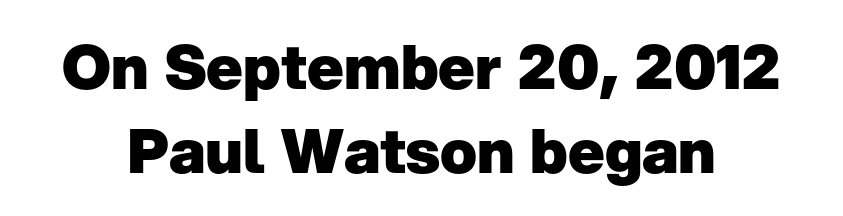
Q: Is the text bold? A: Yes.
Q: Is the text italic (slanted)? A: No, it is upright.
Q: Is the typeface a serif or a sans-serif typeface? A: Sans-serif.
Q: Is the text underlined? A: No.
Q: How is the paragraph aligned? A: Centered.
Q: Is the spacing between letters normal or unusually wide? A: Normal.
Q: Is the spacing between lines tight, normal or loose? A: Normal.
Q: Width (condensed, normal, or wide)? A: Normal.
Q: Stroke contrast? A: Low.
Q: x-height? A: Medium.
Q: Monospaced? A: No.
